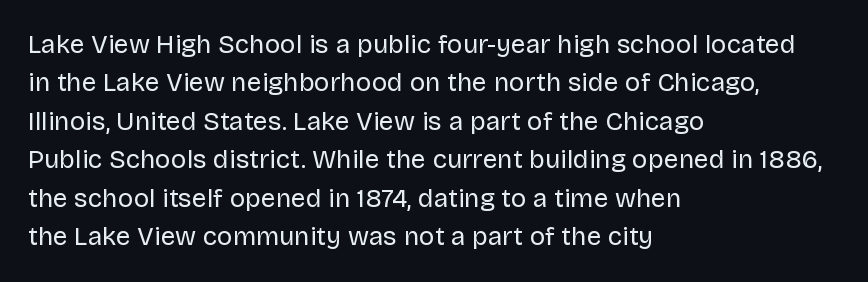
Q: Is the text bold? A: No.
Q: Is the text italic (slanted)? A: No, it is upright.
Q: Is the text underlined? A: No.
Q: How is the paragraph aligned? A: Left-aligned.
Q: Is the spacing between letters normal or unusually wide? A: Normal.
Q: Is the spacing between lines tight, normal or loose? A: Normal.
